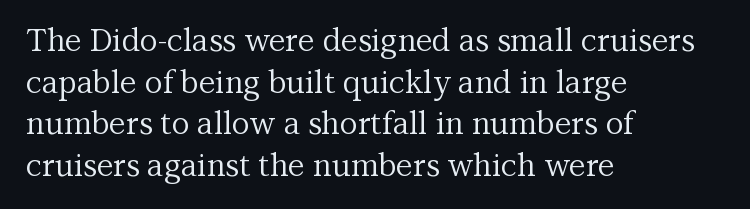
{"serif": "yes", "italic": "no", "bold": "no", "weight": "regular", "width": "normal", "stroke_contrast": "medium", "x_height": "medium", "monospaced": "no", "underline": "no", "align": "left", "line_spacing": "normal", "line_spacing_ratio": 1.34, "letter_spacing": "normal", "letter_spacing_em": 0.0, "glyph_px": 31}
